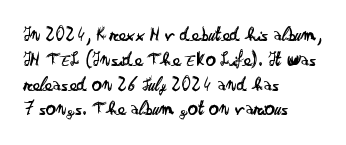
Each stroke keeps to a modest, everyday thickness or less. The type is set solid horizontally, with unmodified tracking. Italic: no, the glyphs are upright roman. In CSS terms this would be text-align: left.
